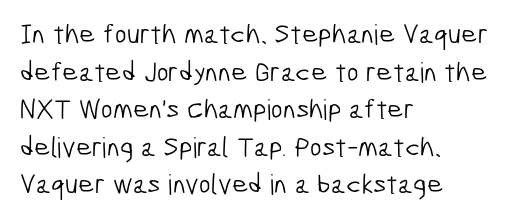
The image shows 28 px light, condensed sans-serif type; set left-aligned, normal line spacing (1.34x), normal letter spacing, not underlined; low stroke contrast and a medium x-height.
